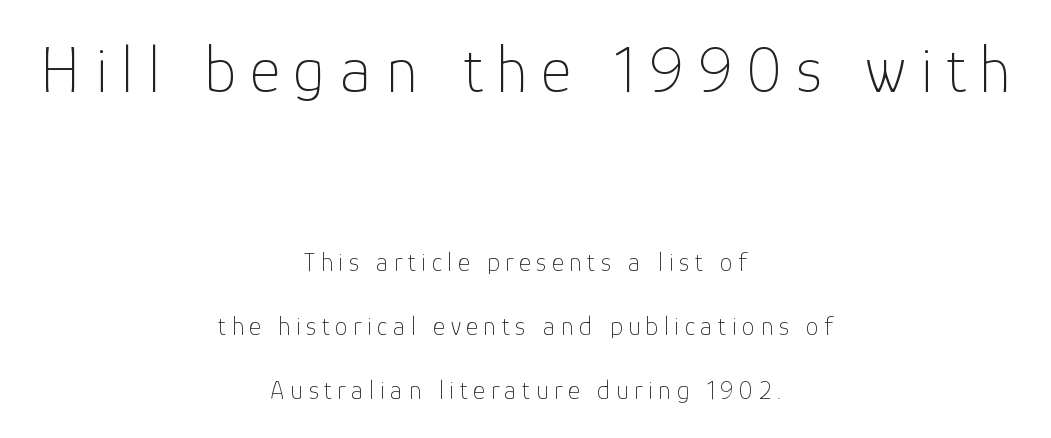
The image shows 66 px thin sans-serif type, upright; set centered, loose line spacing (2.46x), unusually wide letter spacing (+0.21 em), not underlined; the first (top) block is 2.54x larger; low stroke contrast and a medium x-height.
